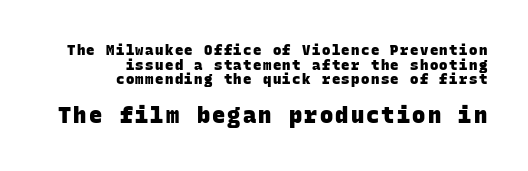
{"bold": "yes", "underline": "no", "align": "right", "line_spacing": "tight", "line_spacing_ratio": 1.04, "larger_block": "second", "size_ratio": 1.57, "glyph_px": 22}
